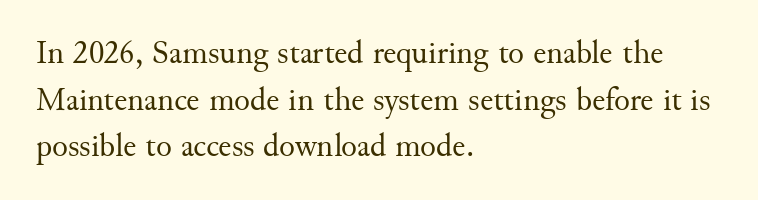
The passage shown is typed in a proportional face where columns would drift. Look at the bottom of the vertical strokes: they flare into serifs here. The tracking reads as untouched default to a designer's eye. Do the letters lean? They stand straight. Vertical stems look standard width or narrower in stroke. Every row of glyphs begins at an identical x-position on the left.
